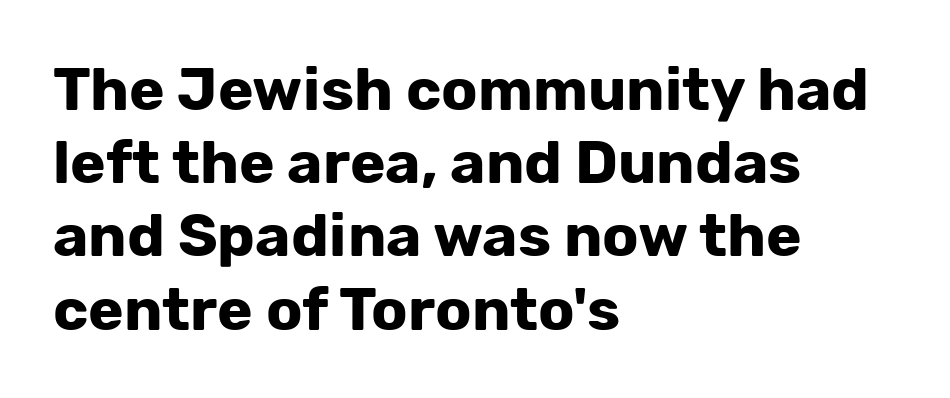
The image shows 60 px bold sans-serif type, upright; set left-aligned, line spacing 1.22x, normal letter spacing, not underlined; low stroke contrast and a medium x-height.
